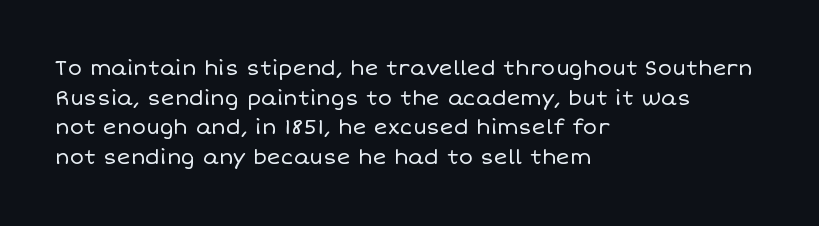
Quick note: underline off. Do the letters lean? They stand straight. The text block is weighted toward the left margin, trailing off unevenly rightward. This rendering leaves character spacing at its baseline value. Vertical spacing — default.
